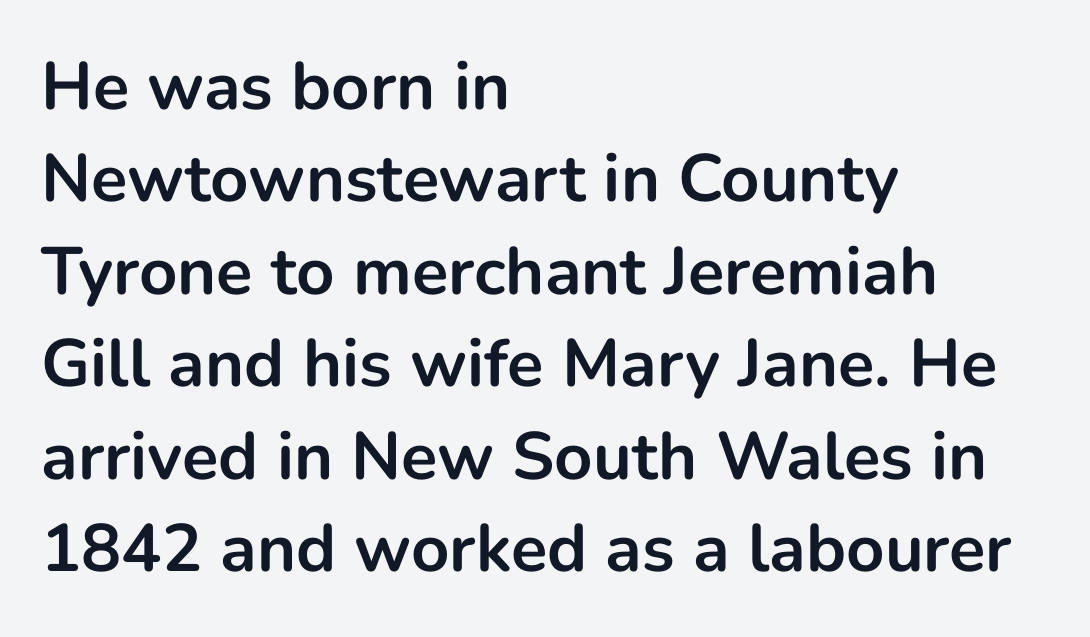
The image shows 67 px bold sans-serif type, upright; set left-aligned, normal line spacing (1.38x), normal letter spacing, not underlined; low stroke contrast and a medium x-height.
